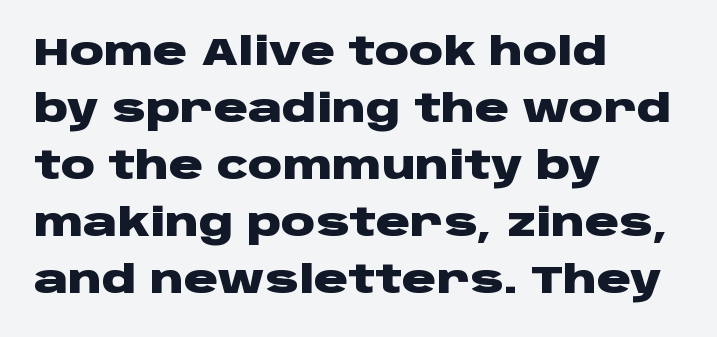
The characters look thick and weighty, a clear bold. Horizontal alignment here is leftward, the default for most running prose. Grotesque or geometric, the face here clearly has no serifs. This is roman type, the default non-slanted kind. The gaps between neighbouring characters are ordinary and unremarkable. Clear beneath every line of the passage.
